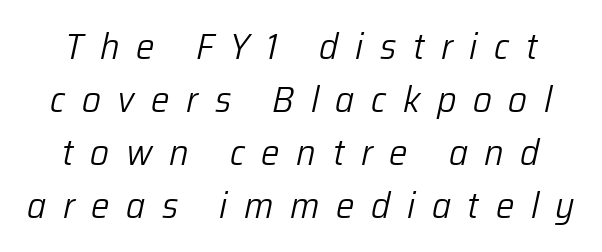
Posture: slanted. The rendering inserts visible extra space after every character. Check the space under the baseline: it is left empty. The rendering uses natural spacing where letterforms have individual widths. The face looks like a standard text weight, possibly lighter.
